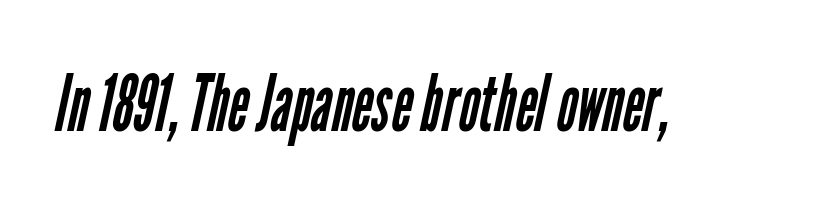
Q: Is the text bold? A: No.
Q: Is the typeface a serif or a sans-serif typeface? A: Sans-serif.
Q: Is the text underlined? A: No.
Q: Is the spacing between letters normal or unusually wide? A: Normal.
Q: Width (condensed, normal, or wide)? A: Condensed.
Q: Stroke contrast? A: Low.
Q: x-height? A: Medium.
Q: Monospaced? A: No.
